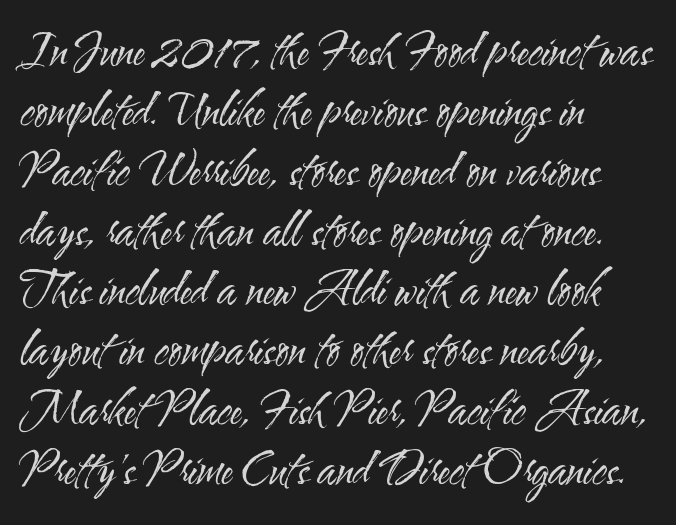
The image shows 45 px regular-weight, condensed sans-serif type; set left-aligned, normal line spacing (1.33x), normal letter spacing, not underlined; medium stroke contrast and a small x-height.
